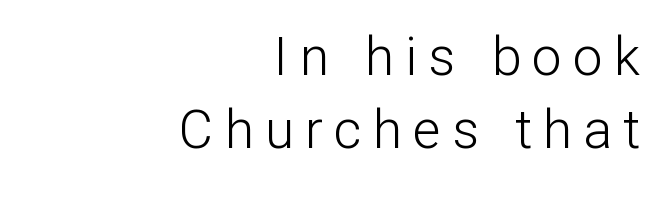
{"serif": "no", "italic": "no", "bold": "no", "weight": "light", "width": "normal", "stroke_contrast": "low", "x_height": "medium", "monospaced": "no", "underline": "no", "align": "right", "line_spacing": "normal", "line_spacing_ratio": 1.38, "letter_spacing": "wide", "letter_spacing_em": 0.21, "glyph_px": 53}
